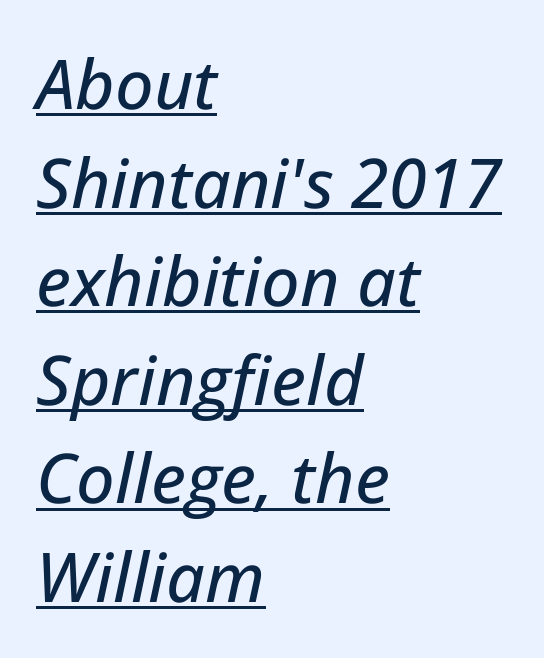
{"italic": "yes", "lean": "right", "slant_degrees": 12, "width": "normal", "stroke_contrast": "low", "x_height": "medium", "monospaced": "no", "underline": "yes", "align": "left", "line_spacing": "normal", "line_spacing_ratio": 1.45, "letter_spacing": "normal", "letter_spacing_em": 0.0, "glyph_px": 68}
